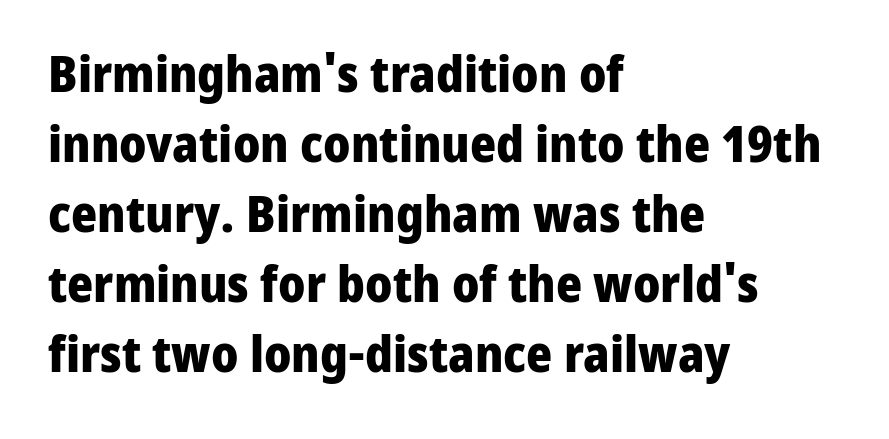
{"serif": "no", "italic": "no", "bold": "yes", "weight": "heavy", "width": "normal", "stroke_contrast": "low", "x_height": "medium", "monospaced": "no", "underline": "no", "align": "left", "line_spacing": "normal", "line_spacing_ratio": 1.4, "letter_spacing": "normal", "letter_spacing_em": 0.0, "glyph_px": 50}
